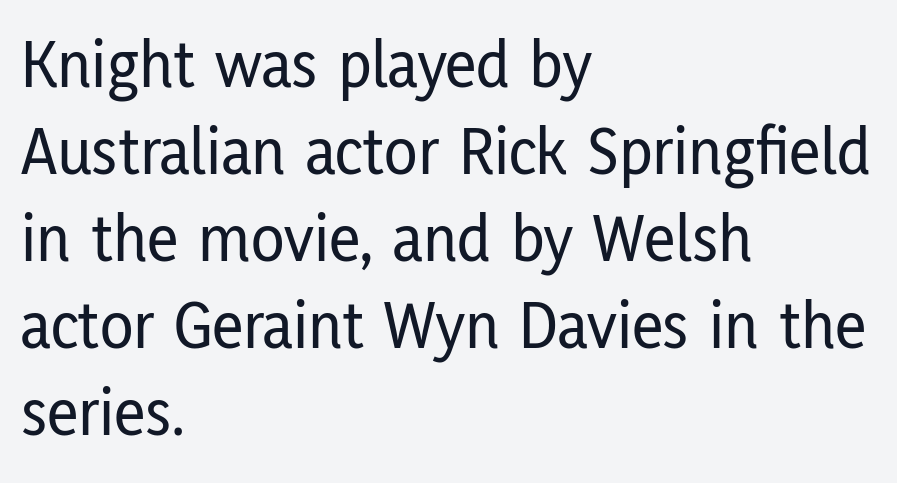
Q: Is the text italic (slanted)? A: No, it is upright.
Q: Is the typeface a serif or a sans-serif typeface? A: Sans-serif.
Q: Is the text underlined? A: No.
Q: How is the paragraph aligned? A: Left-aligned.
Q: Is the spacing between letters normal or unusually wide? A: Normal.
Q: Is the spacing between lines tight, normal or loose? A: Normal.
Q: Width (condensed, normal, or wide)? A: Condensed.
Q: Stroke contrast? A: Low.
Q: x-height? A: Medium.
Q: Monospaced? A: No.
